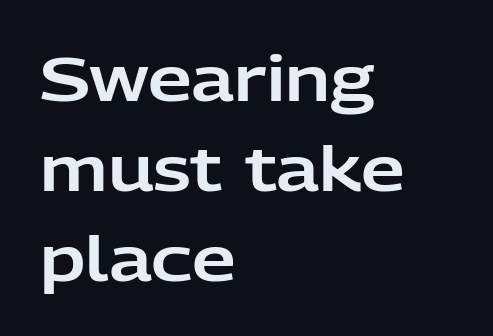
Q: Is the text italic (slanted)? A: No, it is upright.
Q: Is the typeface a serif or a sans-serif typeface? A: Sans-serif.
Q: Is the text underlined? A: No.
Q: How is the paragraph aligned? A: Left-aligned.
Q: Is the spacing between letters normal or unusually wide? A: Normal.
Q: Is the spacing between lines tight, normal or loose? A: Normal.
Q: Width (condensed, normal, or wide)? A: Normal.
Q: Stroke contrast? A: Low.
Q: x-height? A: Medium.
Q: Monospaced? A: No.
